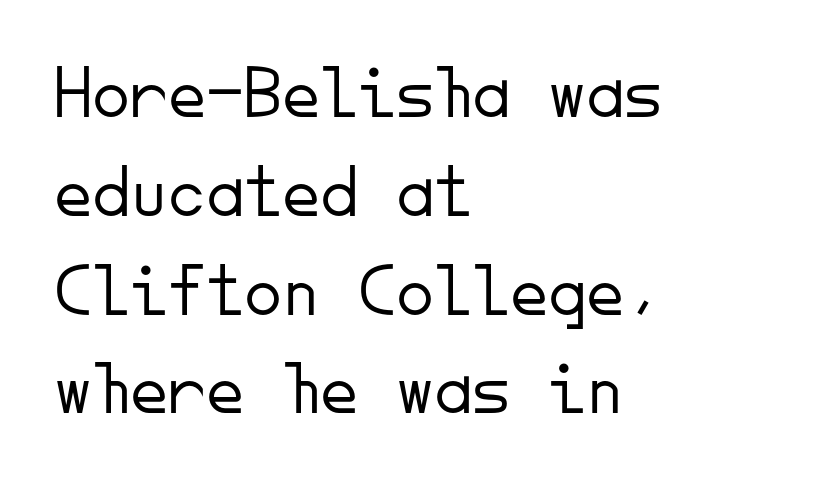
{"serif": "no", "italic": "no", "bold": "no", "weight": "light", "width": "normal", "stroke_contrast": "low", "x_height": "small", "monospaced": "yes", "underline": "no", "align": "left", "line_spacing": "normal", "line_spacing_ratio": 1.3, "letter_spacing": "normal", "letter_spacing_em": 0.0, "glyph_px": 76}
